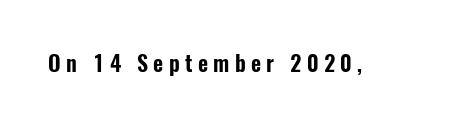
Q: Is the text italic (slanted)? A: No, it is upright.
Q: Is the text underlined? A: No.
Q: Is the spacing between letters normal or unusually wide? A: Unusually wide.
